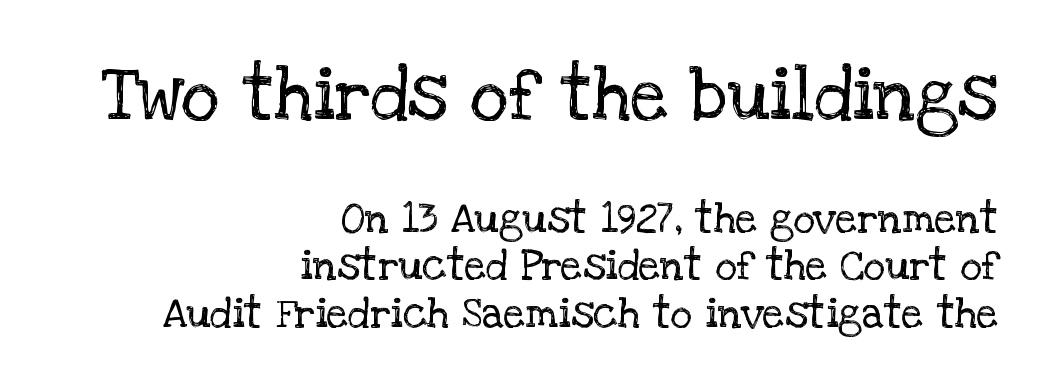
The image shows 74 px regular-weight serif type, upright; set right-aligned, tight line spacing (1.13x), normal letter spacing, not underlined; the first (top) block is 1.76x larger; low stroke contrast and a large x-height.
